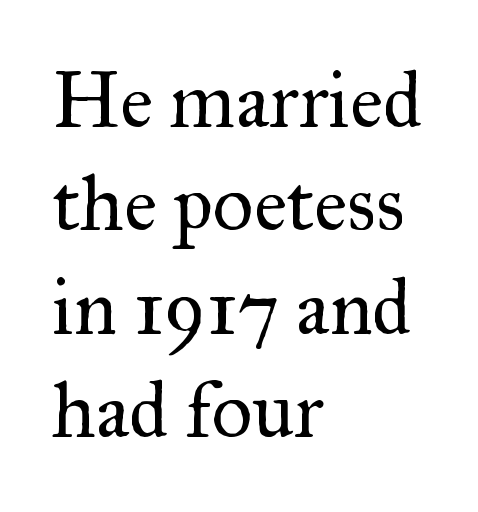
The image shows 79 px regular-weight serif type, upright; set left-aligned, normal line spacing (1.31x), normal letter spacing, not underlined; medium stroke contrast and a small x-height.
